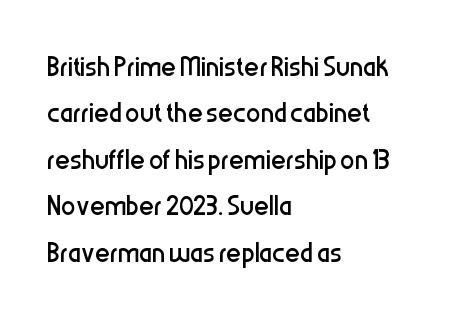
Q: Is the text bold? A: No.
Q: Is the text italic (slanted)? A: No, it is upright.
Q: Is the typeface a serif or a sans-serif typeface? A: Sans-serif.
Q: Is the text underlined? A: No.
Q: How is the paragraph aligned? A: Left-aligned.
Q: Is the spacing between letters normal or unusually wide? A: Normal.
Q: Is the spacing between lines tight, normal or loose? A: Normal.
Q: Width (condensed, normal, or wide)? A: Condensed.
Q: Stroke contrast? A: Low.
Q: x-height? A: Medium.
Q: Monospaced? A: No.
